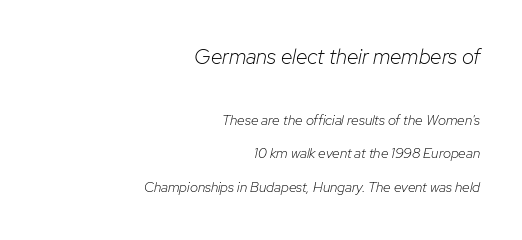
{"italic": "yes", "lean": "right", "slant_degrees": 12, "bold": "no", "underline": "no", "align": "right", "line_spacing": "loose", "line_spacing_ratio": 2.42, "letter_spacing": "normal", "letter_spacing_em": 0.0, "larger_block": "first", "size_ratio": 1.5, "glyph_px": 21}
